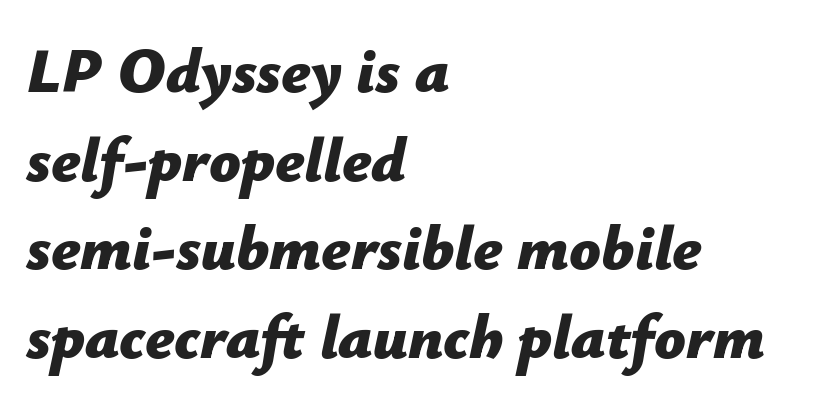
The image shows 62 px bold type, italic (leaning right); set left-aligned, normal line spacing (1.43x), normal letter spacing, not underlined; low stroke contrast and a medium x-height.
